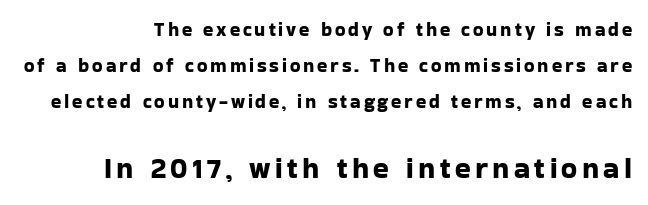
Rendered with straight, roman letterforms. Which margin do the lines hug? The right one — the left edge is uneven. Character widths vary here, with narrow letters taking less room than wide ones. Visually, the bottom section dominates because its glyphs are scaled up.
